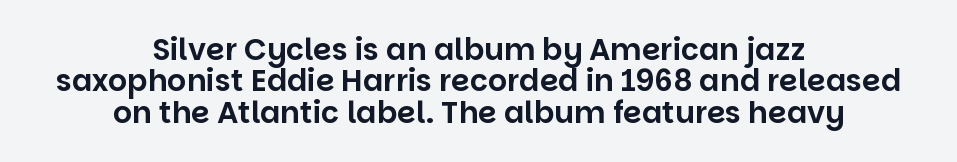
The image shows 30 px sans-serif type, upright; set centered, tight line spacing (1.05x), normal letter spacing, not underlined; low stroke contrast and a large x-height.
